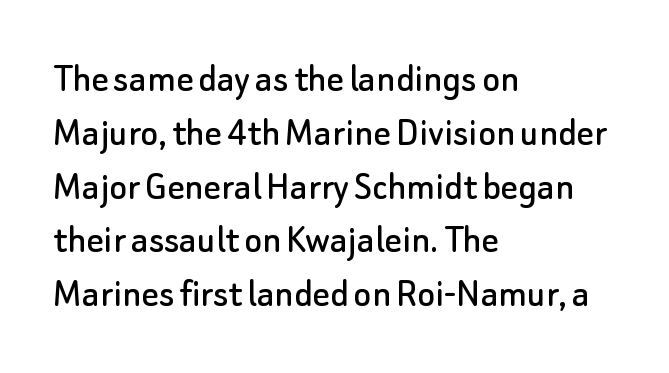
Q: Is the text italic (slanted)? A: No, it is upright.
Q: Is the typeface a serif or a sans-serif typeface? A: Sans-serif.
Q: Is the text underlined? A: No.
Q: How is the paragraph aligned? A: Left-aligned.
Q: Is the spacing between letters normal or unusually wide? A: Normal.
Q: Is the spacing between lines tight, normal or loose? A: Normal.
Q: Width (condensed, normal, or wide)? A: Normal.
Q: Stroke contrast? A: Low.
Q: x-height? A: Small.
Q: Monospaced? A: No.
